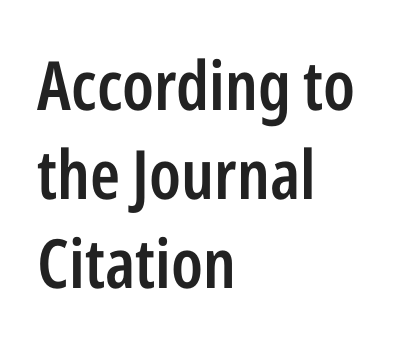
Q: Is the text bold? A: Semi-bold.
Q: Is the text italic (slanted)? A: No, it is upright.
Q: Is the typeface a serif or a sans-serif typeface? A: Sans-serif.
Q: Is the text underlined? A: No.
Q: How is the paragraph aligned? A: Left-aligned.
Q: Is the spacing between letters normal or unusually wide? A: Normal.
Q: Is the spacing between lines tight, normal or loose? A: Normal.
Q: Width (condensed, normal, or wide)? A: Condensed.
Q: Stroke contrast? A: Low.
Q: x-height? A: Medium.
Q: Monospaced? A: No.
